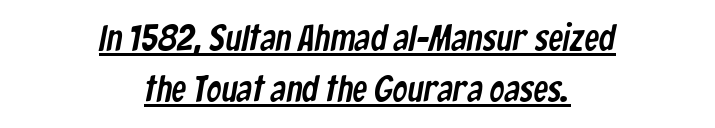
These lines keep a tight, regular rhythm from letter to letter. Descenders here cross a horizontal rule under the line. Font category for this specimen: sans-serif. The letters advance in unequal steps, a hallmark of proportional type.
